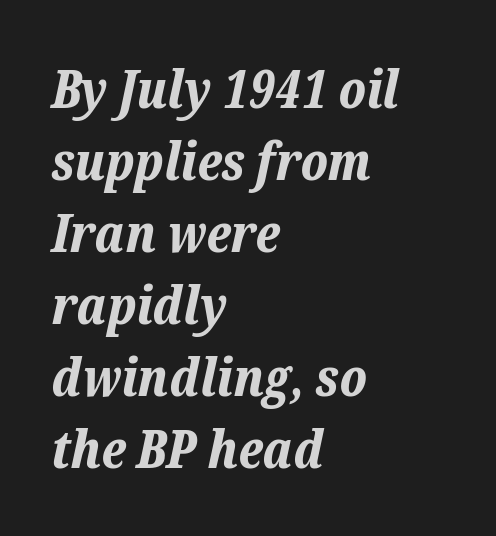
{"italic": "yes", "lean": "right", "slant_degrees": 12, "bold": "yes", "weight": "bold", "width": "normal", "stroke_contrast": "low", "x_height": "medium", "monospaced": "no", "underline": "no", "align": "left", "line_spacing": "normal", "line_spacing_ratio": 1.36, "letter_spacing": "normal", "letter_spacing_em": 0.0, "glyph_px": 53}
